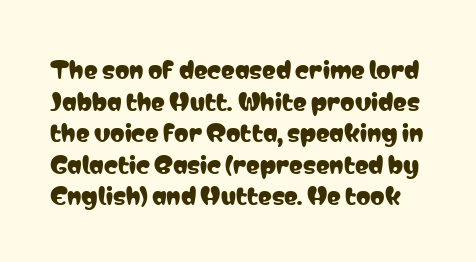
{"italic": "no", "underline": "no", "line_spacing": "normal", "line_spacing_ratio": 1.37, "letter_spacing": "normal", "letter_spacing_em": 0.0, "glyph_px": 23}
